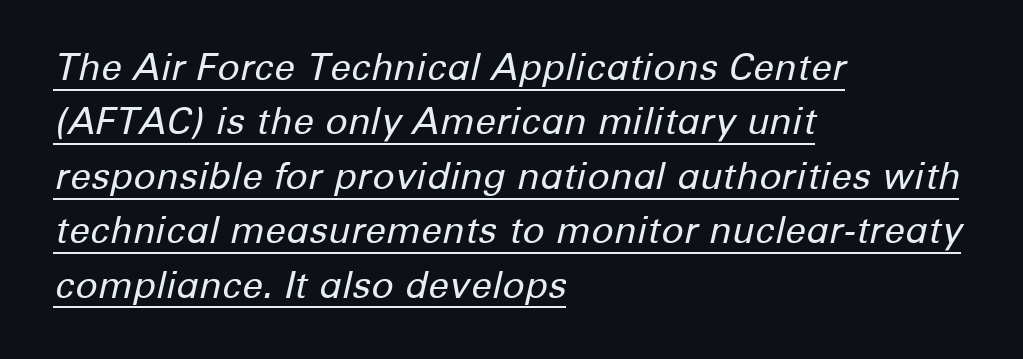
{"italic": "yes", "lean": "right", "slant_degrees": 12, "bold": "no", "weight": "regular", "width": "normal", "stroke_contrast": "low", "x_height": "medium", "monospaced": "no", "underline": "yes", "align": "left", "line_spacing": "normal", "line_spacing_ratio": 1.47, "letter_spacing": "normal", "letter_spacing_em": 0.0, "glyph_px": 37}
